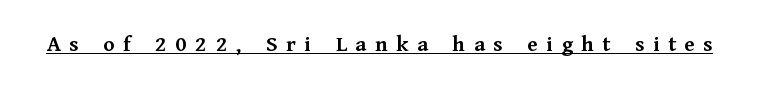
The tracking jumps out immediately: characters are airy and widely separated. Weight check: bold — yes, fully. Posture: upright roman. The passage shown is underscored from start to finish.
